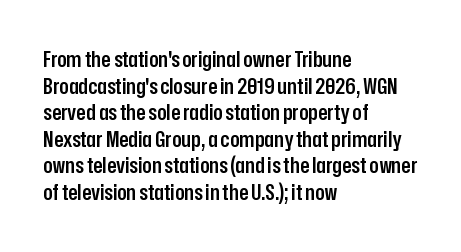
Q: Is the text bold? A: Semi-bold.
Q: Is the text italic (slanted)? A: No, it is upright.
Q: Is the text underlined? A: No.
Q: How is the paragraph aligned? A: Left-aligned.
Q: Is the spacing between letters normal or unusually wide? A: Normal.
